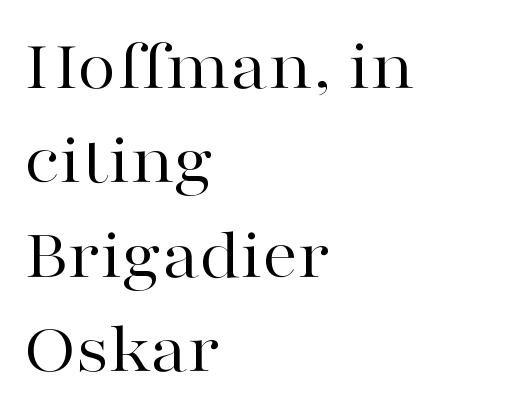
Observe the ordinary spacing: letters are neighbours, not strangers. If you drew a line through each stem, it would be perfectly vertical. The paragraph shown leans on its left margin. Note the varied advance widths — an 'i' is clearly narrower than an 'm'. These lines sit exactly where default settings would place them.
